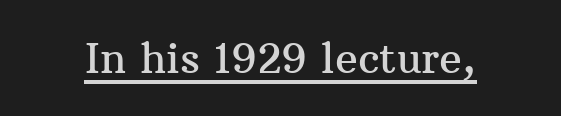
Think of a printed novel: that variable character pitch is what you see here. Does the lettering tilt? It doesn't — this is upright. The letters sit at their default tracking, neither squeezed nor spread. The passage shown is typeset with a serif family. This is underlined copy, the kind a proofreader might mark for attention.
